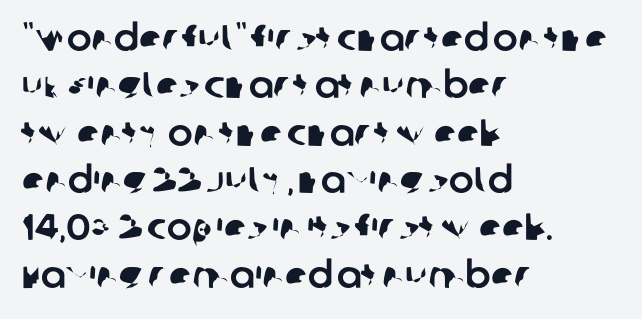
The image shows 37 px sans-serif type; set left-aligned, normal line spacing (1.28x), normal letter spacing, not underlined; low stroke contrast and a large x-height.
